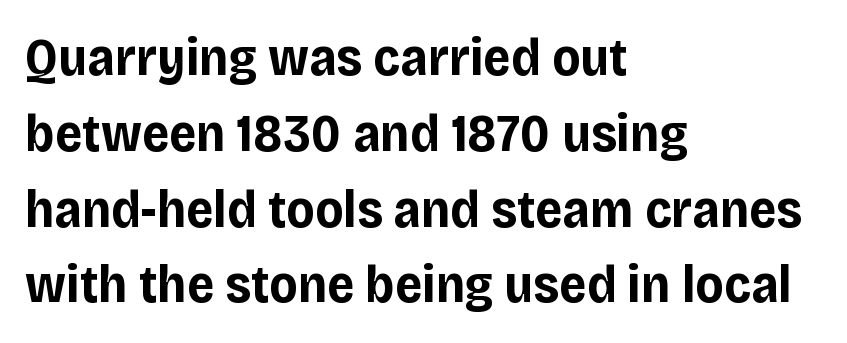
{"serif": "no", "italic": "no", "bold": "yes", "weight": "bold", "width": "normal", "stroke_contrast": "low", "x_height": "large", "monospaced": "no", "underline": "no", "align": "left", "line_spacing": "normal", "line_spacing_ratio": 1.43, "letter_spacing": "normal", "letter_spacing_em": 0.0, "glyph_px": 53}
